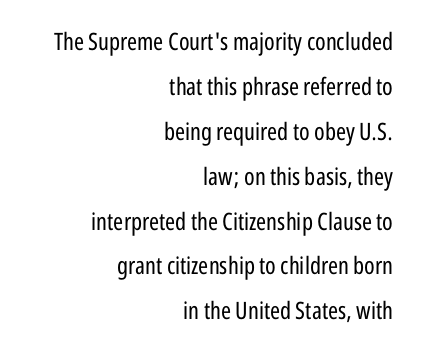
Q: Is the text bold? A: No.
Q: Is the text italic (slanted)? A: No, it is upright.
Q: Is the text underlined? A: No.
Q: How is the paragraph aligned? A: Right-aligned.
Q: Is the spacing between letters normal or unusually wide? A: Normal.
